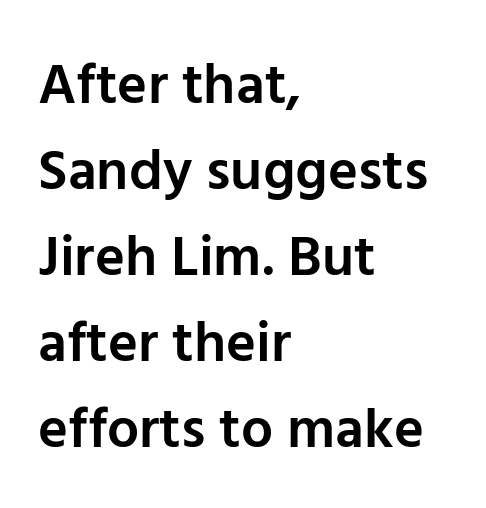
Q: Is the text bold? A: Semi-bold.
Q: Is the text italic (slanted)? A: No, it is upright.
Q: Is the typeface a serif or a sans-serif typeface? A: Sans-serif.
Q: Is the text underlined? A: No.
Q: How is the paragraph aligned? A: Left-aligned.
Q: Is the spacing between letters normal or unusually wide? A: Normal.
Q: Is the spacing between lines tight, normal or loose? A: Normal.
Q: Width (condensed, normal, or wide)? A: Normal.
Q: Stroke contrast? A: Low.
Q: x-height? A: Medium.
Q: Monospaced? A: No.
